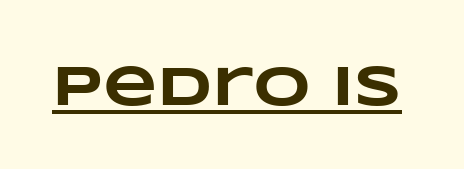
Q: Is the text bold? A: Yes.
Q: Is the text underlined? A: Yes.
Q: Is the spacing between letters normal or unusually wide? A: Normal.
Q: Width (condensed, normal, or wide)? A: Wide.
Q: Stroke contrast? A: Low.
Q: x-height? A: Large.
Q: Monospaced? A: No.
